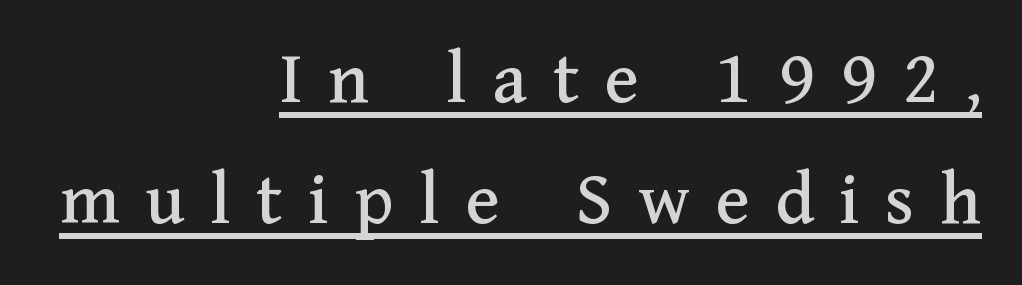
The image shows 77 px serif type, upright; set right-aligned, normal line spacing (1.57x), unusually wide letter spacing (+0.33 em), underlined; medium stroke contrast and a medium x-height.
